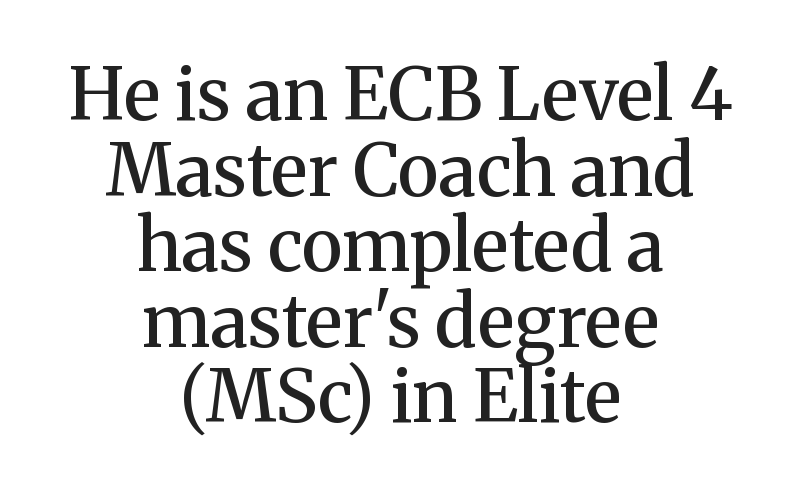
{"serif": "yes", "italic": "no", "bold": "semi", "weight": "semibold", "width": "normal", "stroke_contrast": "medium", "x_height": "medium", "monospaced": "no", "underline": "no", "align": "center", "line_spacing": "tight", "line_spacing_ratio": 1.05, "letter_spacing": "normal", "letter_spacing_em": 0.0, "glyph_px": 72}
